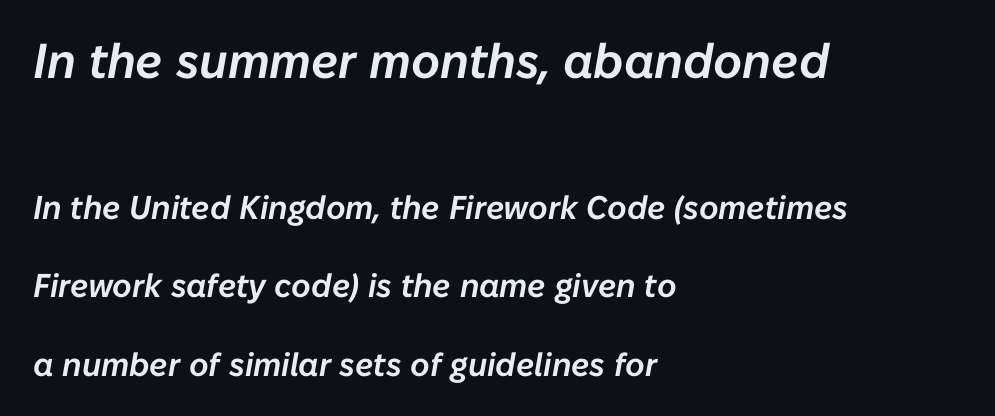
The image shows 49 px text type, italic (leaning right); set left-aligned, loose line spacing (2.38x), normal letter spacing, not underlined; the first (top) block is 1.48x larger; low stroke contrast and a medium x-height.
